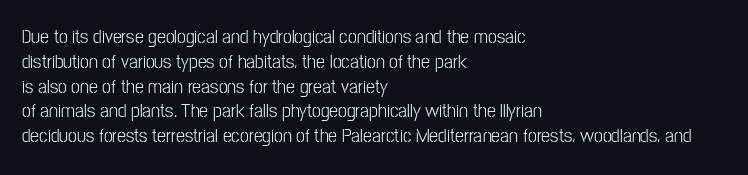
Q: Is the text bold? A: No.
Q: Is the text italic (slanted)? A: No, it is upright.
Q: Is the text underlined? A: No.
Q: How is the paragraph aligned? A: Left-aligned.
Q: Is the spacing between letters normal or unusually wide? A: Normal.
